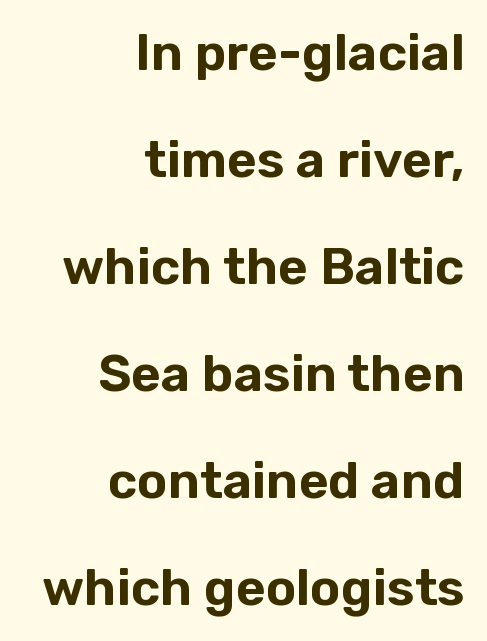
{"serif": "no", "italic": "no", "width": "normal", "stroke_contrast": "low", "x_height": "medium", "monospaced": "no", "underline": "no", "align": "right", "line_spacing": "loose", "line_spacing_ratio": 2.1, "letter_spacing": "normal", "letter_spacing_em": 0.0, "glyph_px": 51}
